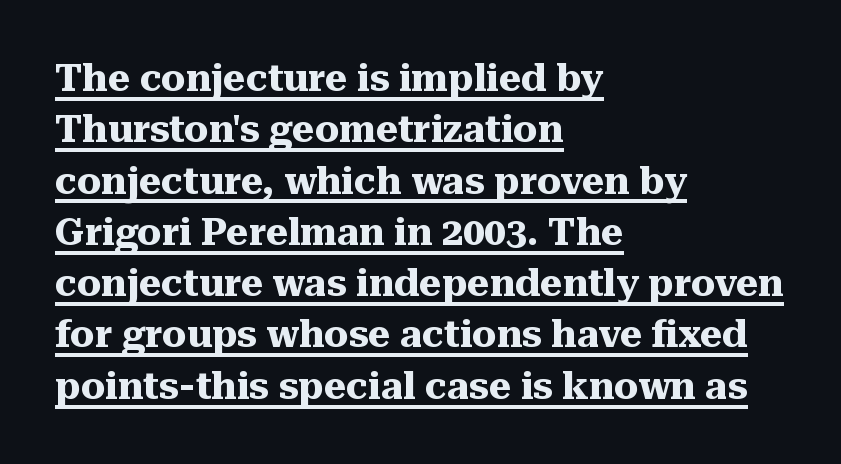
Nobody touched the tracking dial on this one. These lines sit exactly where default settings would place them. The letters advance in unequal steps, a hallmark of proportional type. Every word sits above its own underline.
